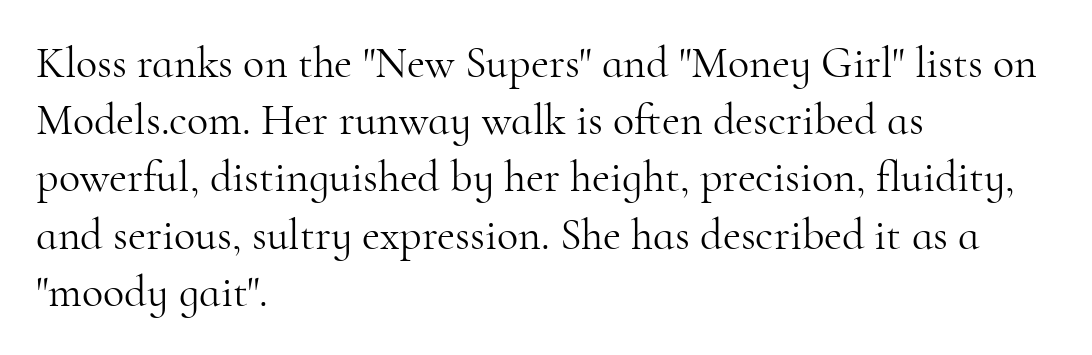
Q: Is the text bold? A: No.
Q: Is the text italic (slanted)? A: No, it is upright.
Q: Is the typeface a serif or a sans-serif typeface? A: Serif.
Q: Is the text underlined? A: No.
Q: How is the paragraph aligned? A: Left-aligned.
Q: Is the spacing between letters normal or unusually wide? A: Normal.
Q: Is the spacing between lines tight, normal or loose? A: Normal.
Q: Width (condensed, normal, or wide)? A: Normal.
Q: Stroke contrast? A: High.
Q: x-height? A: Small.
Q: Monospaced? A: No.
